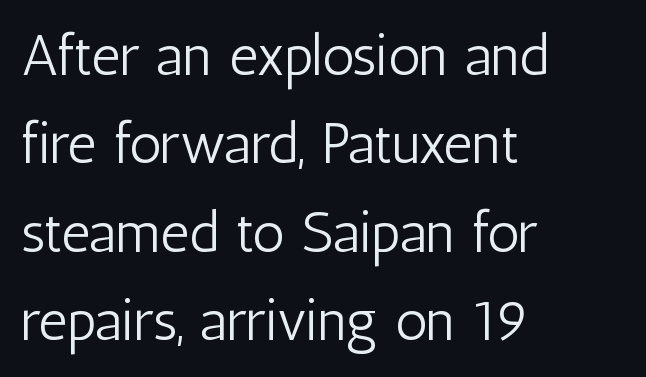
In terms of posture, this sample is upright. Serif or sans? Sans — the stroke terminals are bare. Caption: face not bold, strokes unweighted. Character widths vary here, with narrow letters taking less room than wide ones. Horizontally, the lines are justified to the leading edge only. Students, note that the glyphs here touch the page at normal intervals.
